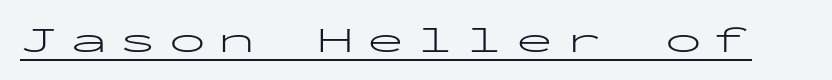
{"serif": "no", "italic": "no", "bold": "no", "weight": "light", "width": "wide", "stroke_contrast": "low", "x_height": "medium", "monospaced": "yes", "underline": "yes", "letter_spacing": "wide", "letter_spacing_em": 0.34, "glyph_px": 37}
